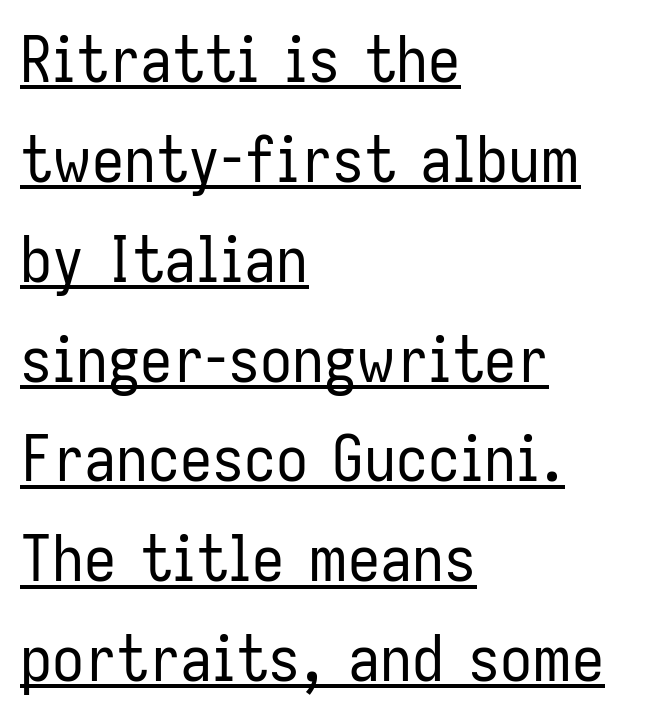
The image shows 64 px regular-weight, condensed sans-serif type, upright; set left-aligned, normal line spacing (1.56x), normal letter spacing, underlined; low stroke contrast and a medium x-height.
